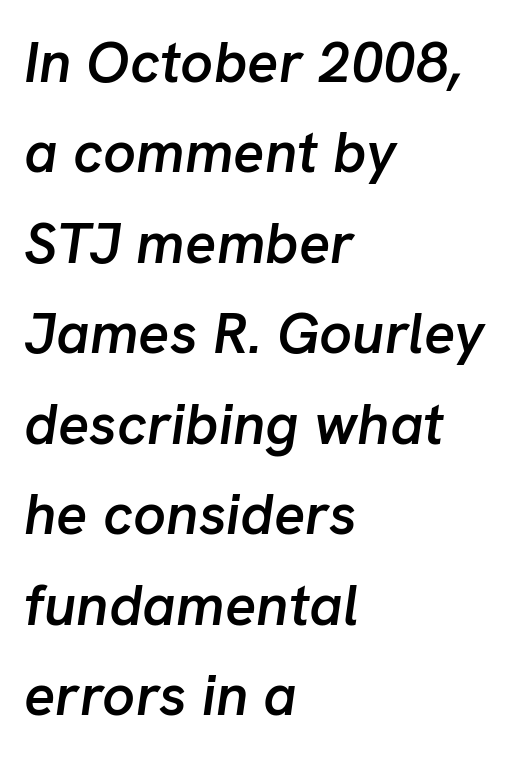
Clear beneath every line of the passage. Letter spacing: default. Is this a fixed-width face? No — the glyphs have proportional, varying widths. A typesetter would mark this as italic. The letters are semibold — heavier than regular but short of a full bold. Leading: standard.
